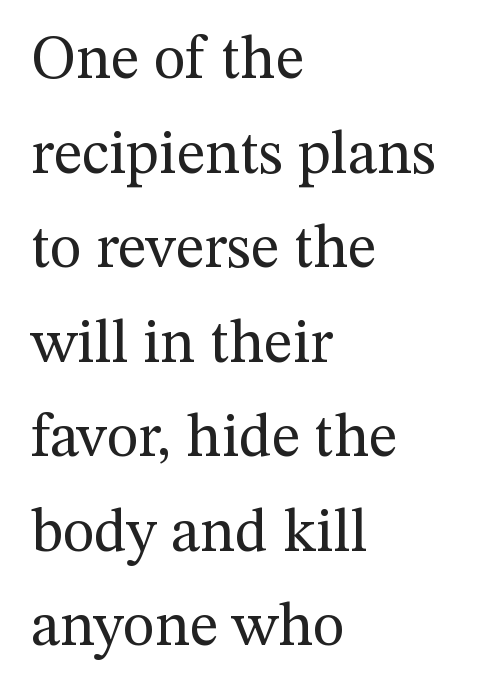
Q: Is the text bold? A: No.
Q: Is the text italic (slanted)? A: No, it is upright.
Q: Is the typeface a serif or a sans-serif typeface? A: Serif.
Q: Is the text underlined? A: No.
Q: How is the paragraph aligned? A: Left-aligned.
Q: Is the spacing between letters normal or unusually wide? A: Normal.
Q: Is the spacing between lines tight, normal or loose? A: Normal.
Q: Width (condensed, normal, or wide)? A: Normal.
Q: Stroke contrast? A: Medium.
Q: x-height? A: Medium.
Q: Monospaced? A: No.
